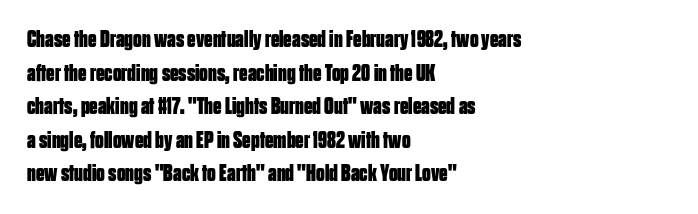
{"italic": "no", "bold": "yes", "underline": "no", "align": "left", "line_spacing": "normal", "line_spacing_ratio": 1.4, "letter_spacing": "normal", "letter_spacing_em": 0.0, "glyph_px": 24}
